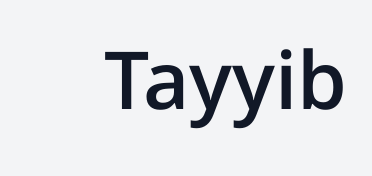
The rendering uses natural spacing where letterforms have individual widths. Heft: intermediate — a semibold. Inter-character spacing is left at the font's built-in metrics. You can tell it's not italic because the verticals are truly vertical. Underlining? Definitely not there. Grotesque or geometric, the face here clearly has no serifs.
